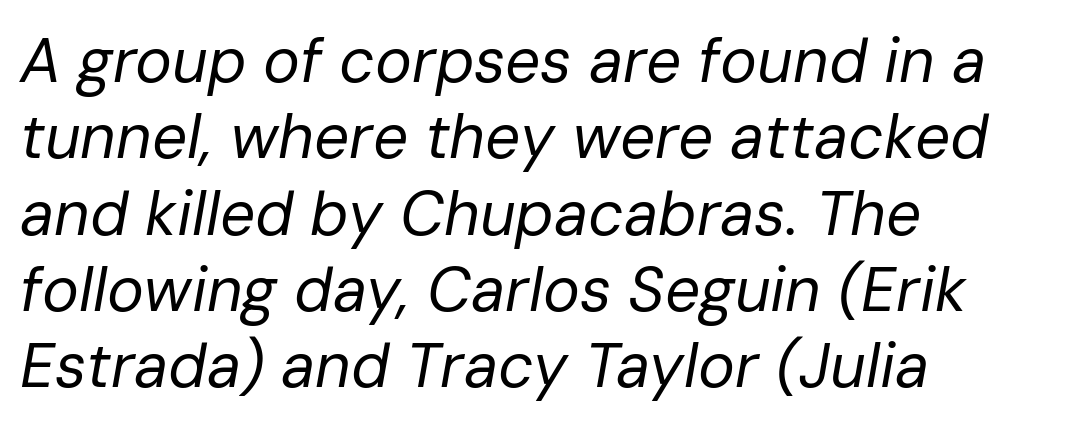
The passage shown is not underscored anywhere. The letterforms sit at book weight or below. The line texture is even and compact thanks to regular tracking. Think of a printed novel: that variable character pitch is what you see here. These lines stack with their left ends in a neat column.
